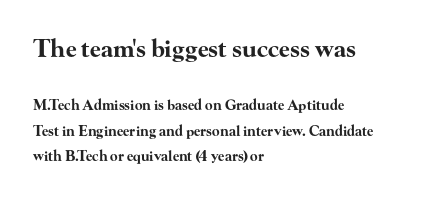
{"italic": "no", "bold": "yes", "underline": "no", "align": "left", "line_spacing_ratio": 1.83, "letter_spacing": "normal", "letter_spacing_em": 0.0, "larger_block": "first", "size_ratio": 1.71, "glyph_px": 24}
